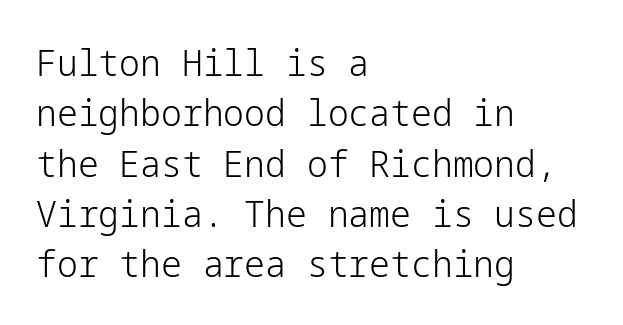
Q: Is the text bold? A: No.
Q: Is the text italic (slanted)? A: No, it is upright.
Q: Is the typeface a serif or a sans-serif typeface? A: Sans-serif.
Q: Is the text underlined? A: No.
Q: How is the paragraph aligned? A: Left-aligned.
Q: Is the spacing between letters normal or unusually wide? A: Normal.
Q: Is the spacing between lines tight, normal or loose? A: Normal.
Q: Width (condensed, normal, or wide)? A: Normal.
Q: Stroke contrast? A: Low.
Q: x-height? A: Medium.
